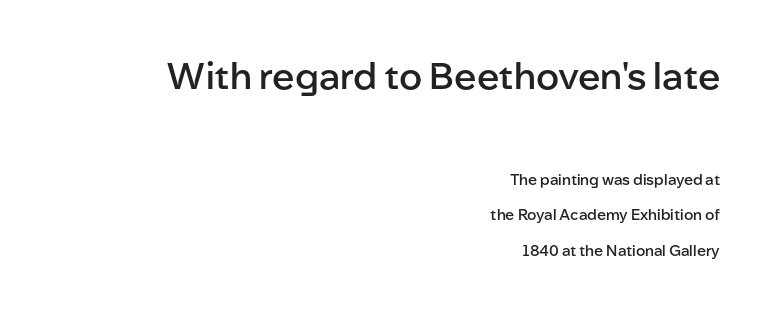
Glance below the letters and you will spot only blank space. Is the block centered? No — it sits flush against the right margin. Serifs: no, the terminals of the letterforms are clean. These lines carry some extra weight — a demibold, not a full bold.
